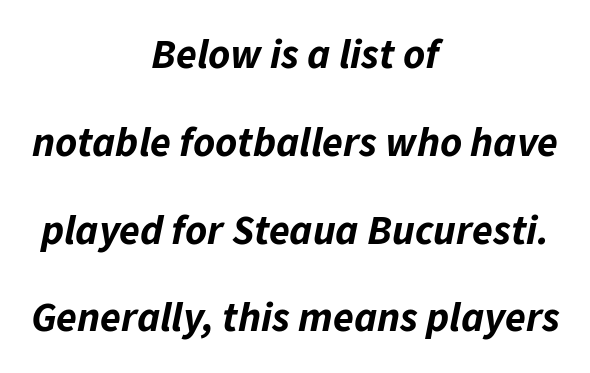
{"italic": "yes", "lean": "right", "slant_degrees": 11, "bold": "yes", "weight": "bold", "width": "normal", "stroke_contrast": "low", "x_height": "medium", "monospaced": "no", "underline": "no", "align": "center", "line_spacing": "loose", "line_spacing_ratio": 2.09, "letter_spacing": "normal", "letter_spacing_em": 0.0, "glyph_px": 42}
